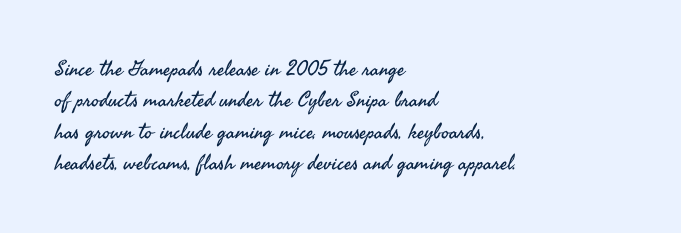
The image shows 21 px text type; set left-aligned, normal line spacing (1.49x), normal letter spacing, not underlined.
